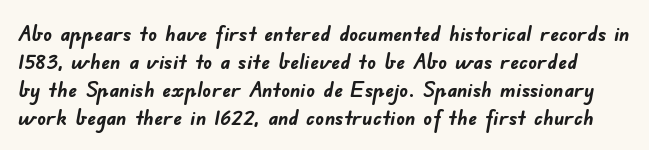
The image shows 22 px bold type; set normal line spacing (1.28x), normal letter spacing, not underlined.
